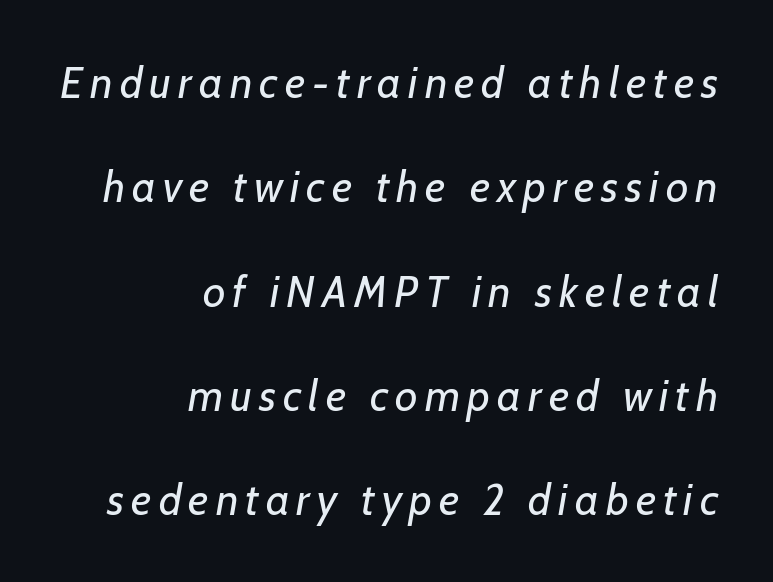
{"serif": "no", "bold": "no", "weight": "regular", "width": "normal", "stroke_contrast": "low", "x_height": "medium", "monospaced": "no", "underline": "no", "align": "right", "line_spacing": "loose", "line_spacing_ratio": 2.37, "glyph_px": 44}
